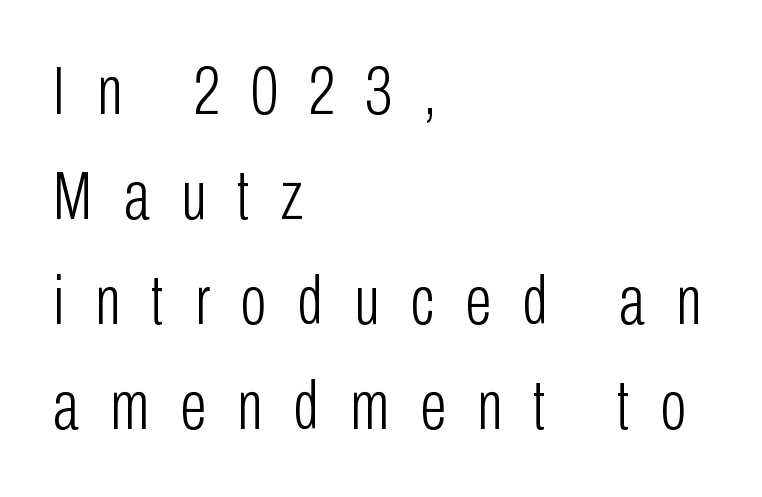
{"serif": "no", "italic": "no", "bold": "no", "weight": "light", "width": "condensed", "stroke_contrast": "low", "x_height": "medium", "monospaced": "no", "underline": "no", "align": "left", "line_spacing": "normal", "line_spacing_ratio": 1.52, "letter_spacing": "wide", "letter_spacing_em": 0.45, "glyph_px": 69}
